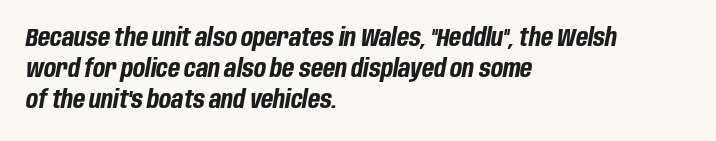
Q: Is the text bold? A: Yes.
Q: Is the text italic (slanted)? A: Yes, it leans right by about 10 degrees.
Q: Is the text underlined? A: No.
Q: How is the paragraph aligned? A: Left-aligned.
Q: Is the spacing between letters normal or unusually wide? A: Normal.
Q: Is the spacing between lines tight, normal or loose? A: Normal.
